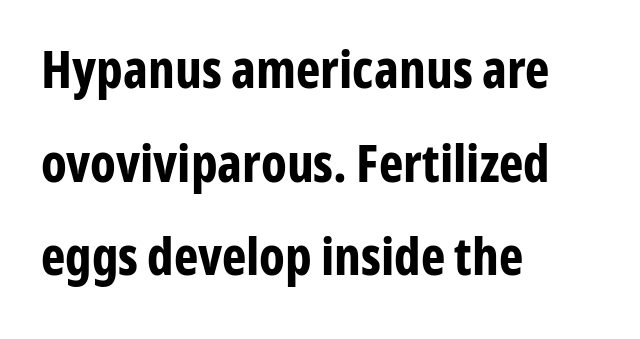
{"serif": "no", "italic": "no", "bold": "yes", "weight": "bold", "width": "condensed", "stroke_contrast": "low", "x_height": "medium", "monospaced": "no", "underline": "no", "align": "left", "line_spacing_ratio": 1.8, "letter_spacing": "normal", "letter_spacing_em": 0.0, "glyph_px": 52}
